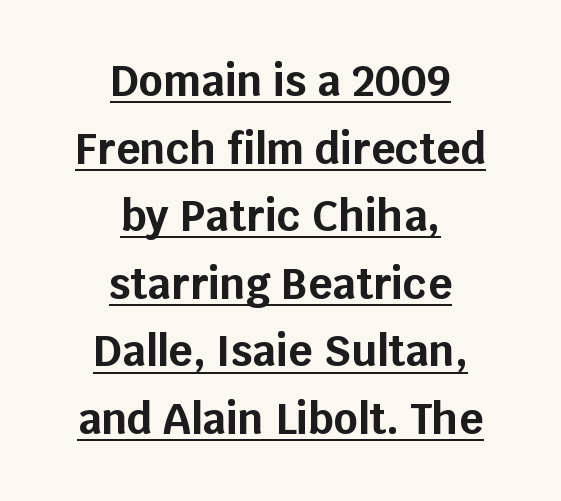
Typographic density is high because the face is bold. The rendering uses natural spacing where letterforms have individual widths. Grotesque or geometric, the face here clearly has no serifs. Underlining? Definitely there. Is the block centered? Yes — each line is placed symmetrically about the middle.
